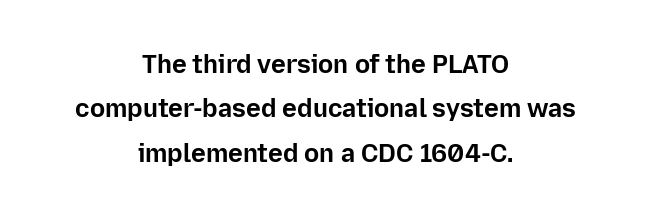
Q: Is the text bold? A: Yes.
Q: Is the text italic (slanted)? A: No, it is upright.
Q: Is the text underlined? A: No.
Q: How is the paragraph aligned? A: Centered.
Q: Is the spacing between letters normal or unusually wide? A: Normal.
